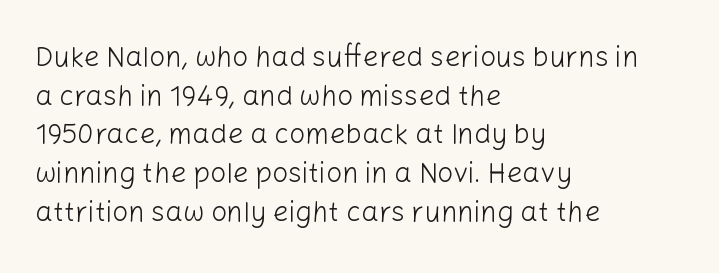
The image shows 28 px light sans-serif type, upright; set left-aligned, normal line spacing (1.38x), normal letter spacing, not underlined; low stroke contrast and a medium x-height.
